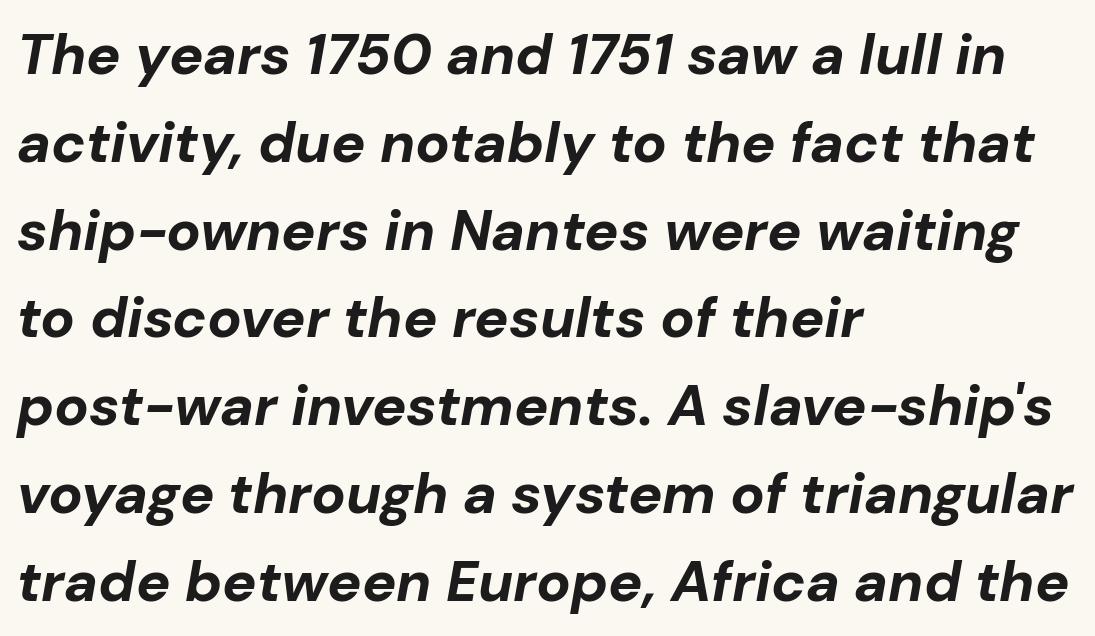
Q: Is the text bold? A: Yes.
Q: Is the text italic (slanted)? A: Yes, it leans right by about 10 degrees.
Q: Is the text underlined? A: No.
Q: How is the paragraph aligned? A: Left-aligned.
Q: Is the spacing between letters normal or unusually wide? A: Normal.
Q: Is the spacing between lines tight, normal or loose? A: Normal.
Q: Width (condensed, normal, or wide)? A: Normal.
Q: Stroke contrast? A: Low.
Q: x-height? A: Medium.
Q: Monospaced? A: No.
